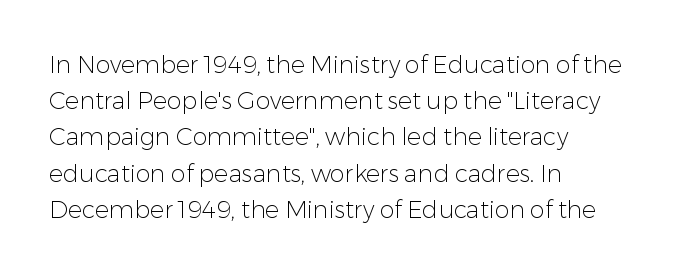
Q: Is the text bold? A: No.
Q: Is the text italic (slanted)? A: No, it is upright.
Q: Is the text underlined? A: No.
Q: How is the paragraph aligned? A: Left-aligned.
Q: Is the spacing between letters normal or unusually wide? A: Normal.
Q: Is the spacing between lines tight, normal or loose? A: Normal.
